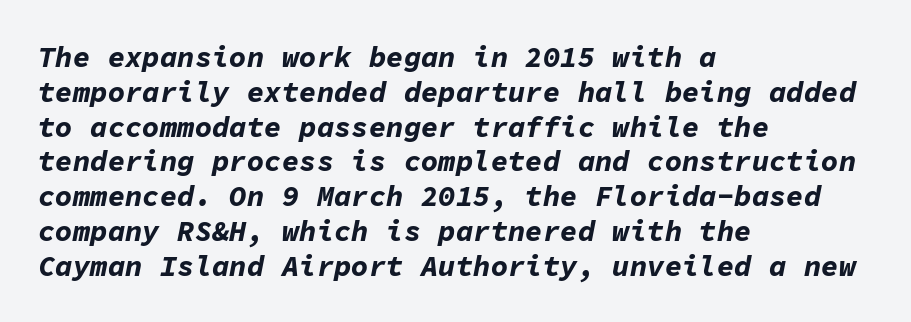
The image shows 29 px bold type, italic (leaning right), monospaced; set left-aligned, line spacing 1.2x, normal letter spacing, not underlined; low stroke contrast and a medium x-height.
